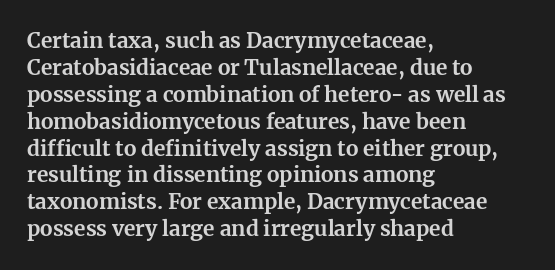
{"italic": "no", "bold": "yes", "underline": "no", "align": "left", "line_spacing": "normal", "line_spacing_ratio": 1.28, "letter_spacing": "normal", "letter_spacing_em": 0.0, "glyph_px": 21}
